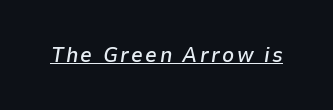
Q: Is the text bold? A: Semi-bold.
Q: Is the text italic (slanted)? A: Yes, it leans right by about 9 degrees.
Q: Is the text underlined? A: Yes.
